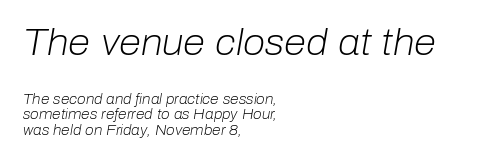
Q: Is the text bold? A: No.
Q: Is the text italic (slanted)? A: Yes, it leans right by about 10 degrees.
Q: Is the text underlined? A: No.
Q: How is the paragraph aligned? A: Left-aligned.
Q: Is the spacing between letters normal or unusually wide? A: Normal.
Q: Is the spacing between lines tight, normal or loose? A: Tight.
Q: Which block of text is set in a larger size, the first (top) or the second (bottom)? A: The first (top) one.
Q: Width (condensed, normal, or wide)? A: Normal.
Q: Stroke contrast? A: Low.
Q: x-height? A: Medium.
Q: Monospaced? A: No.
